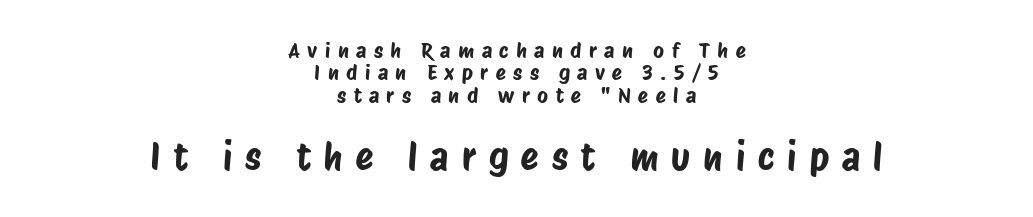
Loose tracking; the words dissolve into strings of separated letters. You get the small type first, then a jump to larger type. Regarding serifs, this sample does without them. The rag falls on both sides of this text block equally. Glance below the letters and you will spot only blank space. How would I describe the line gaps? Narrow and economical.
